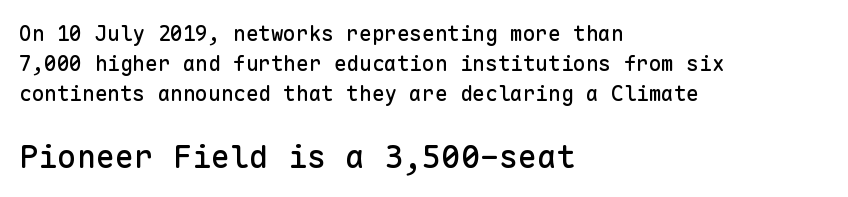
The image shows 32 px sans-serif type, upright, monospaced; set left-aligned, normal line spacing (1.43x), normal letter spacing, not underlined; the second (bottom) block is 1.52x larger; low stroke contrast and a medium x-height.
